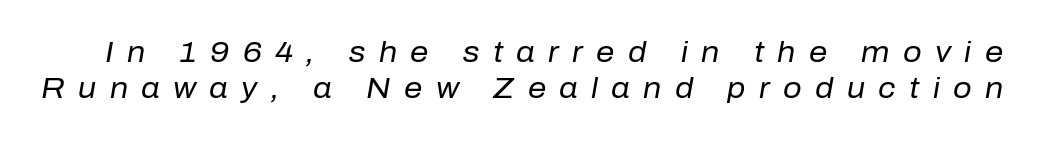
The image shows 29 px regular-weight type, italic (leaning right); set line spacing 1.23x, unusually wide letter spacing (+0.46 em), not underlined; low stroke contrast and a medium x-height.
